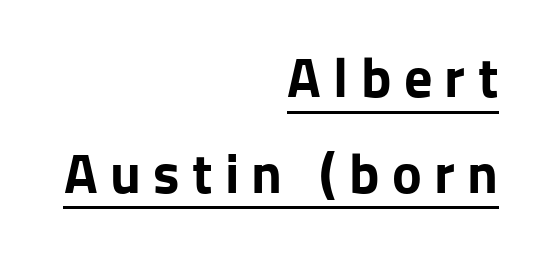
{"serif": "no", "italic": "no", "bold": "yes", "weight": "bold", "width": "normal", "stroke_contrast": "low", "x_height": "medium", "monospaced": "no", "underline": "yes", "align": "right", "line_spacing_ratio": 1.71, "letter_spacing": "wide", "letter_spacing_em": 0.22, "glyph_px": 56}
